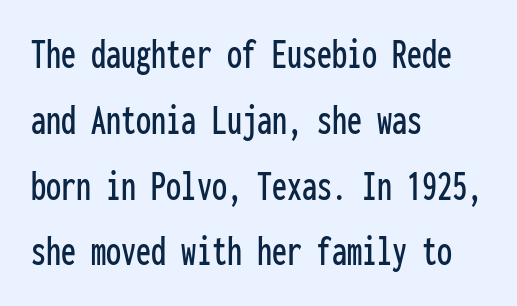
Q: Is the text italic (slanted)? A: No, it is upright.
Q: Is the typeface a serif or a sans-serif typeface? A: Sans-serif.
Q: Is the text underlined? A: No.
Q: How is the paragraph aligned? A: Left-aligned.
Q: Is the spacing between letters normal or unusually wide? A: Normal.
Q: Is the spacing between lines tight, normal or loose? A: Normal.
Q: Width (condensed, normal, or wide)? A: Condensed.
Q: Stroke contrast? A: Low.
Q: x-height? A: Medium.
Q: Monospaced? A: Yes.
